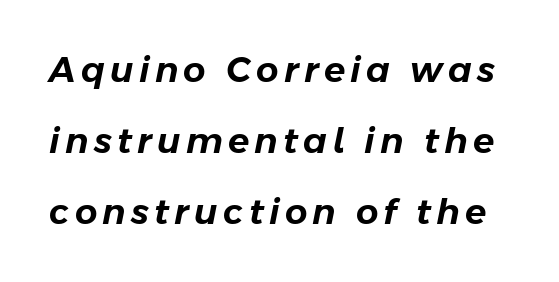
{"italic": "yes", "lean": "right", "slant_degrees": 11, "width": "normal", "stroke_contrast": "low", "x_height": "medium", "monospaced": "no", "underline": "no", "line_spacing": "loose", "line_spacing_ratio": 2.03, "glyph_px": 35}
